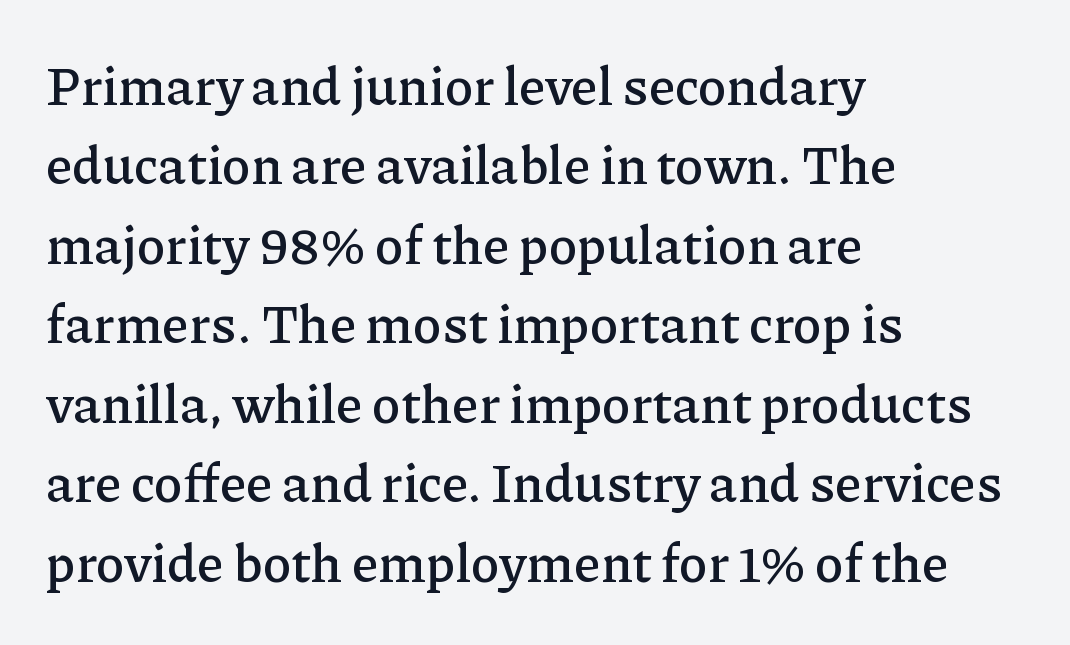
Characters follow at the spacing the type designer built in. These lines are composed in type with serifs. This rendering features lettering with no underline. Think of a printed novel: that variable character pitch is what you see here. The vertical gap from one line to the next is medium. Horizontally, the lines are justified to the leading edge only.
